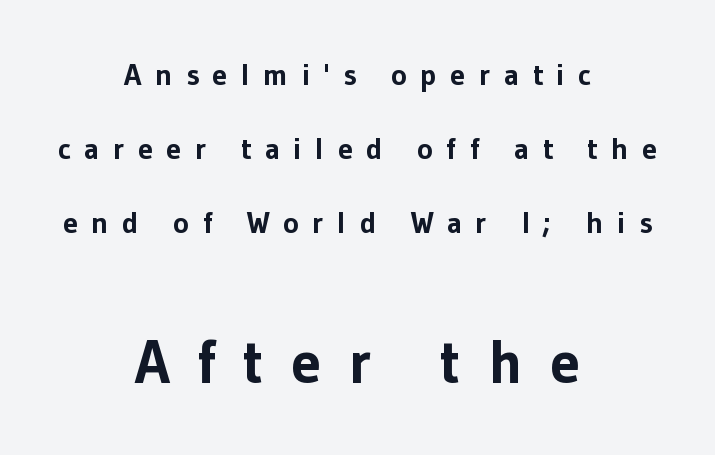
Q: Is the text bold? A: Yes.
Q: Is the text italic (slanted)? A: No, it is upright.
Q: Is the typeface a serif or a sans-serif typeface? A: Sans-serif.
Q: Is the text underlined? A: No.
Q: How is the paragraph aligned? A: Centered.
Q: Is the spacing between letters normal or unusually wide? A: Unusually wide.
Q: Is the spacing between lines tight, normal or loose? A: Loose.
Q: Which block of text is set in a larger size, the first (top) or the second (bottom)? A: The second (bottom) one.
Q: Width (condensed, normal, or wide)? A: Normal.
Q: Stroke contrast? A: Low.
Q: x-height? A: Medium.
Q: Monospaced? A: No.
